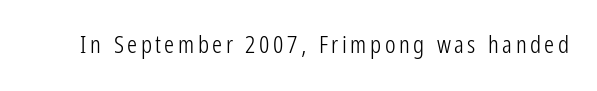
Q: Is the text bold? A: No.
Q: Is the text italic (slanted)? A: No, it is upright.
Q: Is the text underlined? A: No.
